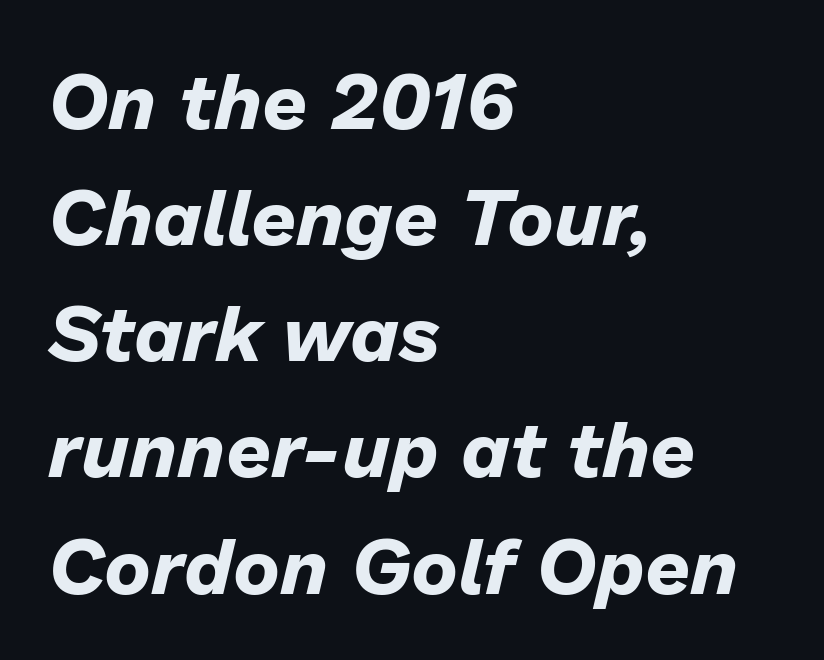
{"italic": "yes", "lean": "right", "slant_degrees": 13, "bold": "yes", "weight": "bold", "width": "normal", "stroke_contrast": "low", "x_height": "medium", "monospaced": "no", "underline": "no", "align": "left", "line_spacing": "normal", "line_spacing_ratio": 1.47, "letter_spacing": "normal", "letter_spacing_em": 0.0, "glyph_px": 79}
